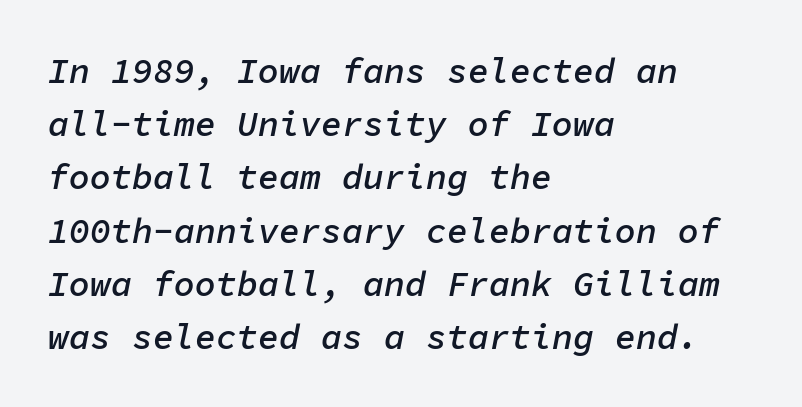
The image shows 35 px semibold type, italic (leaning right), monospaced; set left-aligned, normal line spacing (1.52x), normal letter spacing, not underlined; low stroke contrast and a medium x-height.
